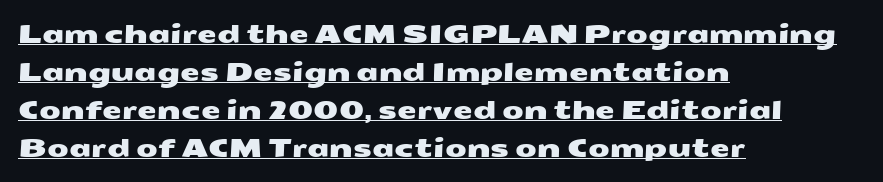
{"underline": "yes", "align": "left", "line_spacing": "normal", "line_spacing_ratio": 1.52, "letter_spacing": "normal", "letter_spacing_em": 0.0, "glyph_px": 25}
